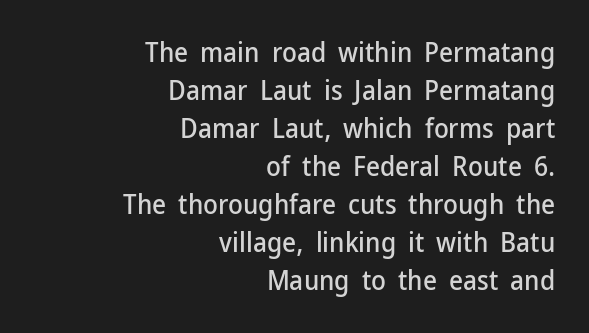
Q: Is the text italic (slanted)? A: No, it is upright.
Q: Is the text underlined? A: No.
Q: How is the paragraph aligned? A: Right-aligned.
Q: Is the spacing between letters normal or unusually wide? A: Normal.
Q: Is the spacing between lines tight, normal or loose? A: Normal.
